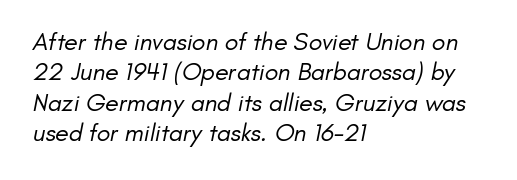
The image shows 25 px text type; set left-aligned, line spacing 1.22x, normal letter spacing, not underlined.
